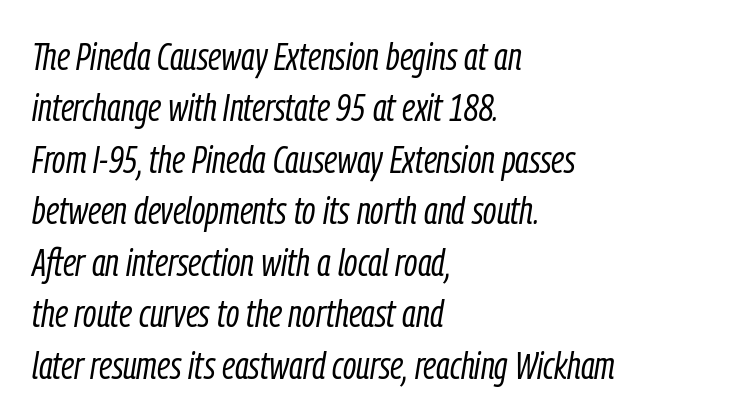
{"italic": "yes", "lean": "right", "slant_degrees": 9, "bold": "no", "weight": "light", "width": "condensed", "stroke_contrast": "low", "x_height": "medium", "monospaced": "no", "underline": "no", "align": "left", "line_spacing": "normal", "line_spacing_ratio": 1.32, "letter_spacing": "normal", "letter_spacing_em": 0.0, "glyph_px": 39}
